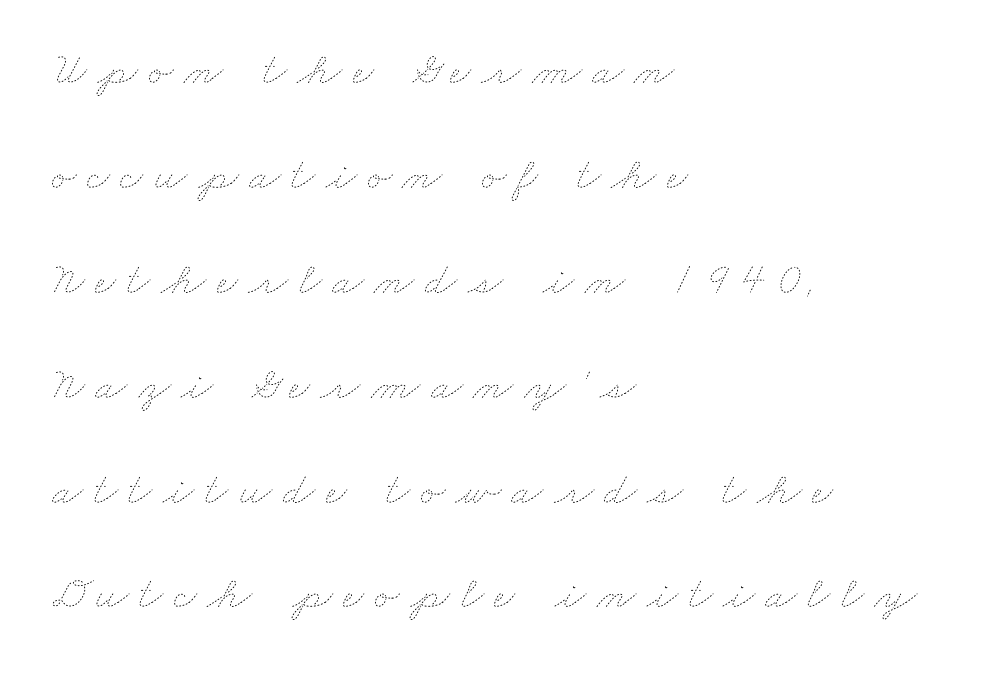
The image shows 46 px thin, wide type; set left-aligned, loose line spacing (2.28x), unusually wide letter spacing (+0.23 em), not underlined; low stroke contrast and a small x-height.
